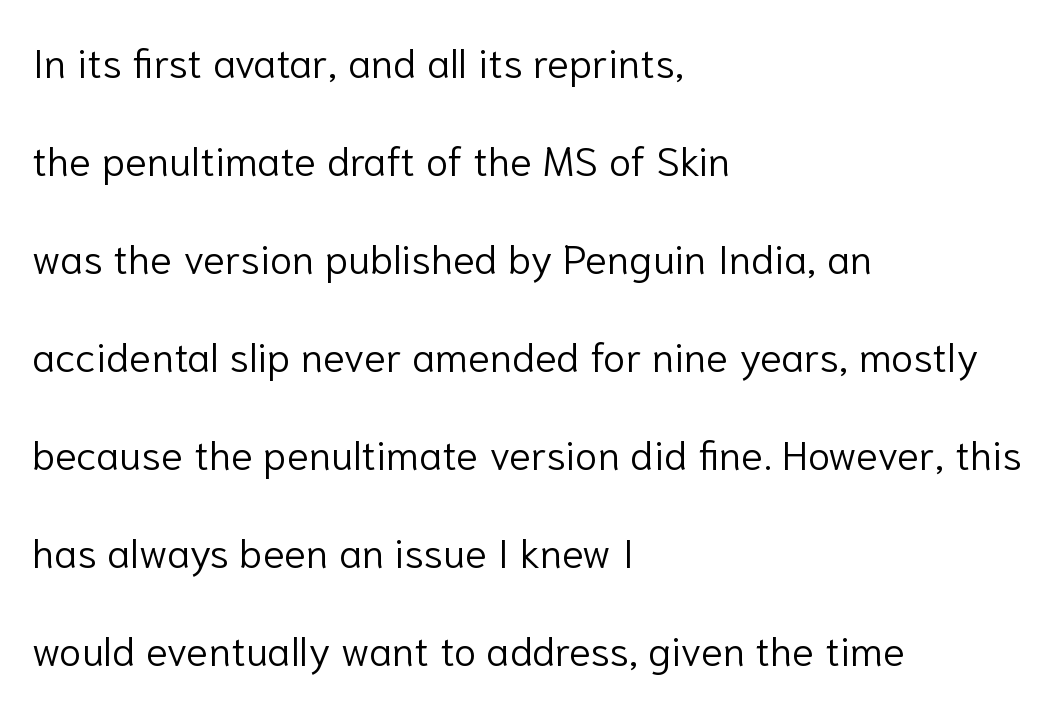
The passage shown is not underscored anywhere. Look at the bottom of the vertical strokes: they stop flat, with no serifs. This sample has the flowing, uneven cadence of proportional lettering. A great deal of white space separates one row of letters from the next. The lettering holds an erect, upright posture throughout.
